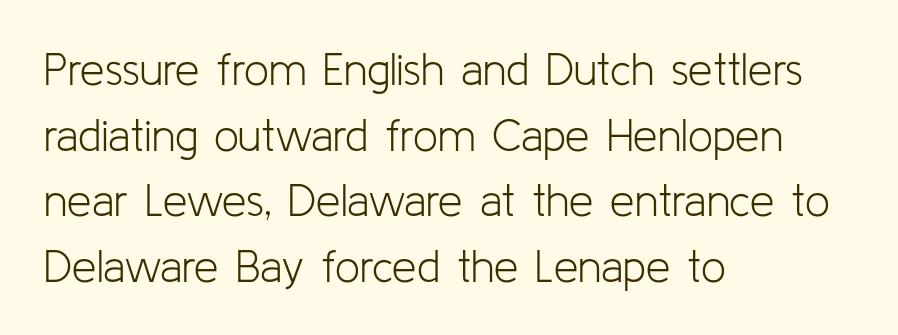
This is roman type, the default non-slanted kind. The letters advance in unequal steps, a hallmark of proportional type. Layout note: lines flush left. The designer went with a sans here, leaving each stem footless. Descenders hang freely into open space.
